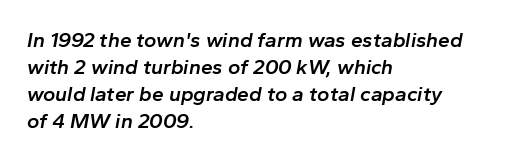
{"italic": "yes", "lean": "right", "slant_degrees": 10, "bold": "semi", "underline": "no", "align": "left", "line_spacing": "normal", "line_spacing_ratio": 1.29, "letter_spacing": "normal", "letter_spacing_em": 0.0, "glyph_px": 21}
